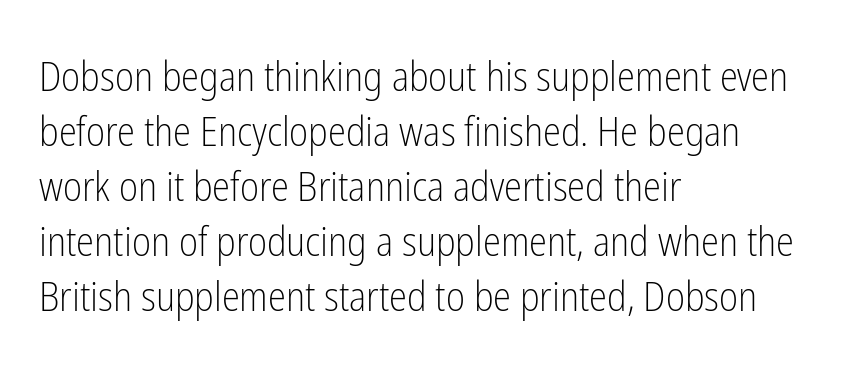
The image shows 41 px light, condensed sans-serif type, upright; set left-aligned, normal line spacing (1.34x), normal letter spacing, not underlined; low stroke contrast and a medium x-height.
